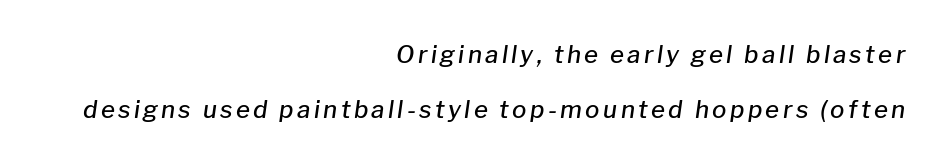
Q: Is the text bold? A: Semi-bold.
Q: Is the text italic (slanted)? A: Yes, it leans right by about 8 degrees.
Q: Is the text underlined? A: No.
Q: How is the paragraph aligned? A: Right-aligned.
Q: Is the spacing between lines tight, normal or loose? A: Loose.
